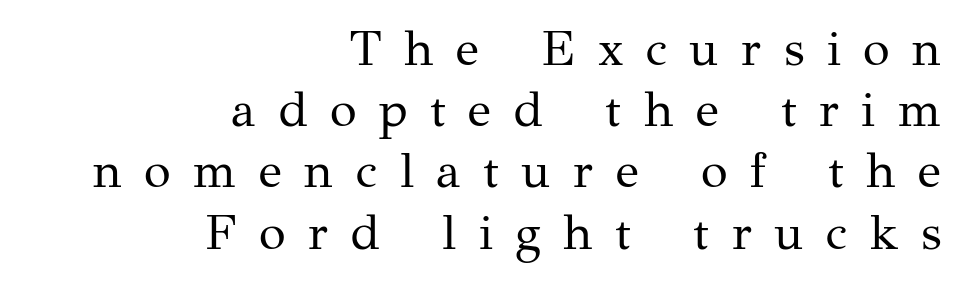
The image shows 49 px regular-weight serif type, upright; set right-aligned, normal line spacing (1.25x), unusually wide letter spacing (+0.46 em), not underlined; medium stroke contrast and a medium x-height.
